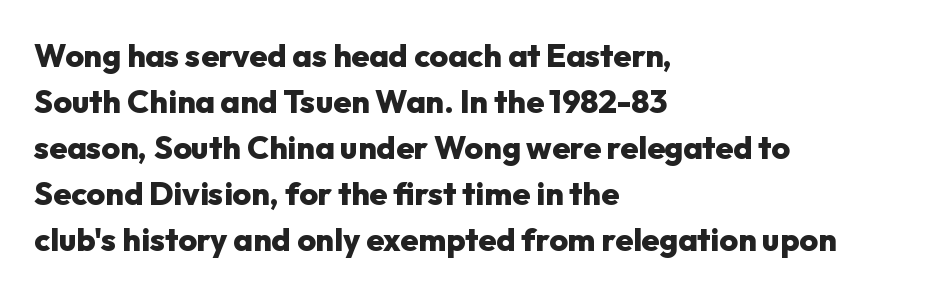
Q: Is the text bold? A: Yes.
Q: Is the text italic (slanted)? A: No, it is upright.
Q: Is the typeface a serif or a sans-serif typeface? A: Sans-serif.
Q: Is the text underlined? A: No.
Q: How is the paragraph aligned? A: Left-aligned.
Q: Is the spacing between letters normal or unusually wide? A: Normal.
Q: Is the spacing between lines tight, normal or loose? A: Normal.
Q: Width (condensed, normal, or wide)? A: Normal.
Q: Stroke contrast? A: Low.
Q: x-height? A: Medium.
Q: Monospaced? A: No.
